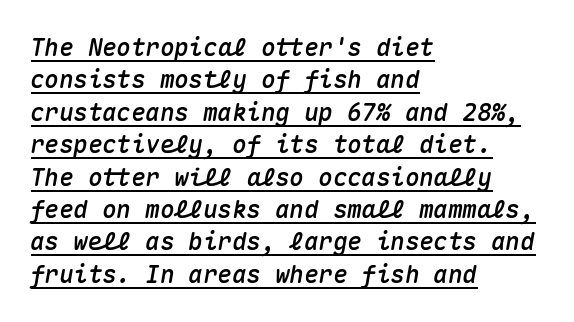
The image shows 24 px text type, italic (leaning right); set left-aligned, normal line spacing (1.35x), normal letter spacing, underlined.
